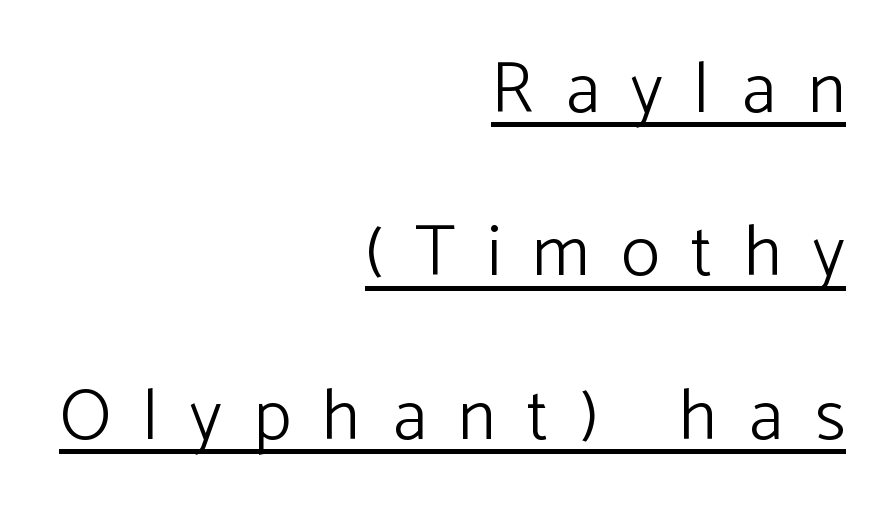
Q: Is the text bold? A: No.
Q: Is the text italic (slanted)? A: No, it is upright.
Q: Is the typeface a serif or a sans-serif typeface? A: Sans-serif.
Q: Is the text underlined? A: Yes.
Q: How is the paragraph aligned? A: Right-aligned.
Q: Is the spacing between letters normal or unusually wide? A: Unusually wide.
Q: Is the spacing between lines tight, normal or loose? A: Loose.
Q: Width (condensed, normal, or wide)? A: Normal.
Q: Stroke contrast? A: Low.
Q: x-height? A: Medium.
Q: Monospaced? A: No.
